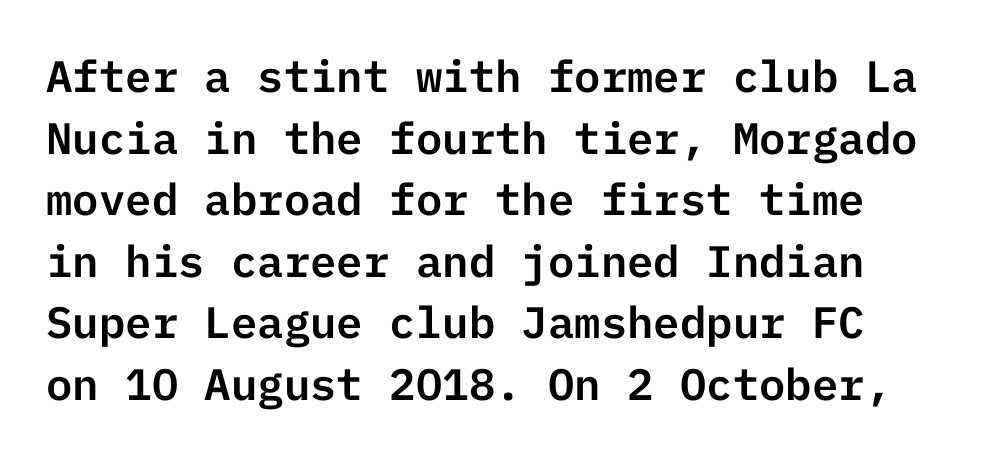
{"serif": "no", "italic": "no", "width": "normal", "stroke_contrast": "low", "x_height": "medium", "underline": "no", "line_spacing": "normal", "line_spacing_ratio": 1.4, "letter_spacing": "normal", "letter_spacing_em": 0.0, "glyph_px": 44}
